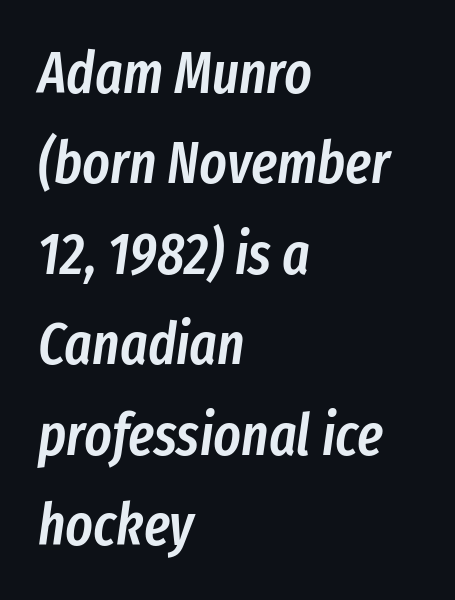
Would a proofreader flag this as italicized? Yes. A typesetter would call this zero additional tracking. The lines sit at an ordinary, default distance from one another. Casual observation: everything's shoved over to the left. Varying glyph widths throughout — classic text-font behaviour.
